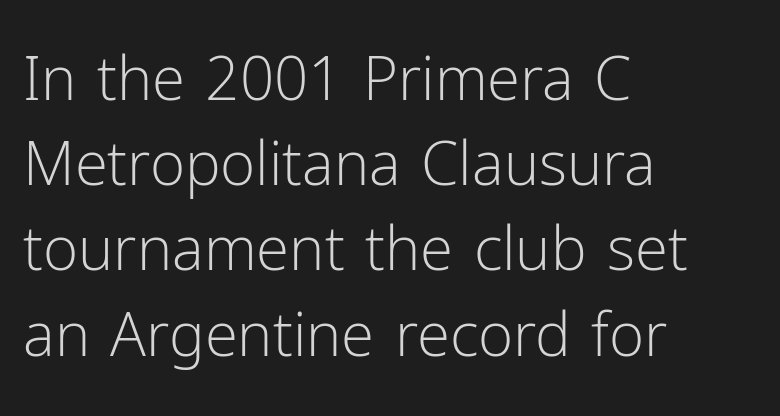
Does the lettering tilt? It doesn't — this is upright. A sans-serif font was chosen for this passage. Whoever set this chose a conventional vertical rhythm. Each letter keeps its own natural width here, so spacing adapts to shape. A typesetter would call this zero additional tracking. The baseline area is clear.
